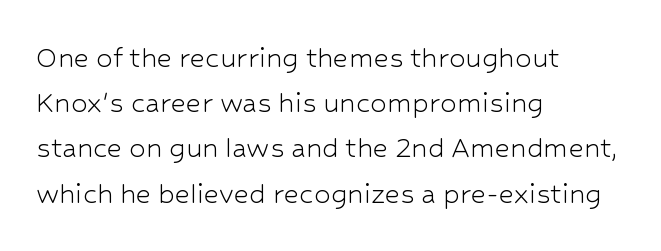
The image shows 33 px light sans-serif type, upright; set left-aligned, normal line spacing (1.37x), normal letter spacing, not underlined; low stroke contrast and a medium x-height.
